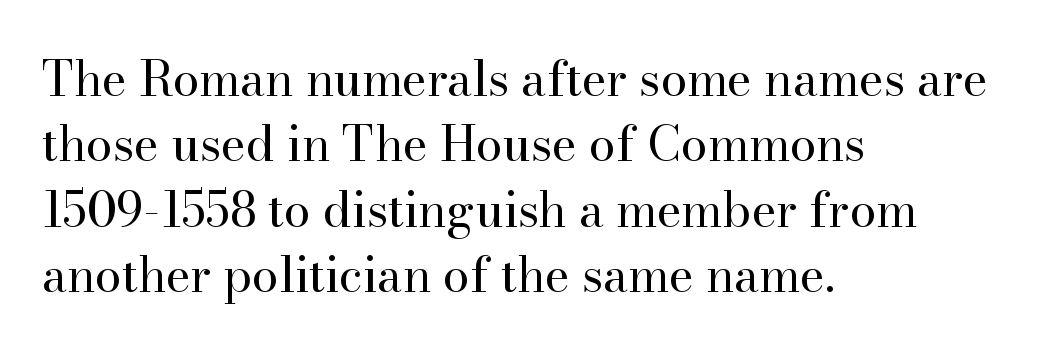
{"serif": "yes", "italic": "no", "bold": "no", "weight": "regular", "width": "normal", "stroke_contrast": "high", "x_height": "small", "monospaced": "no", "underline": "no", "align": "left", "line_spacing": "normal", "line_spacing_ratio": 1.36, "letter_spacing": "normal", "letter_spacing_em": 0.0, "glyph_px": 48}
